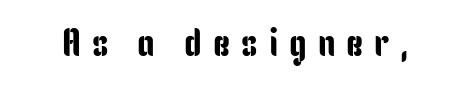
The image shows 39 px condensed sans-serif type, upright; set unusually wide letter spacing (+0.28 em), not underlined; low stroke contrast and a medium x-height.
